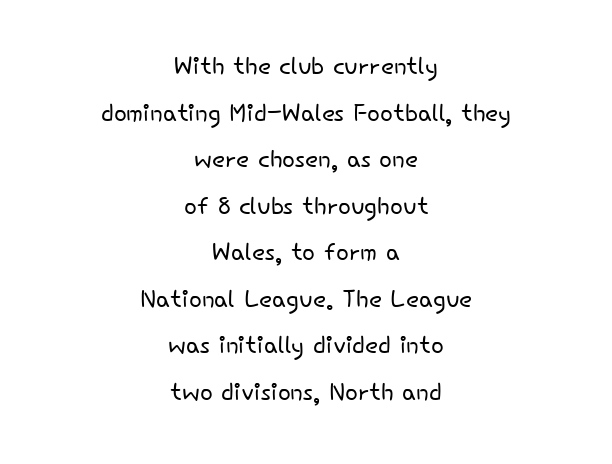
Q: Is the text bold? A: No.
Q: Is the text italic (slanted)? A: No, it is upright.
Q: Is the typeface a serif or a sans-serif typeface? A: Sans-serif.
Q: Is the text underlined? A: No.
Q: How is the paragraph aligned? A: Centered.
Q: Is the spacing between letters normal or unusually wide? A: Normal.
Q: Is the spacing between lines tight, normal or loose? A: Normal.
Q: Width (condensed, normal, or wide)? A: Normal.
Q: Stroke contrast? A: Low.
Q: x-height? A: Small.
Q: Monospaced? A: No.
